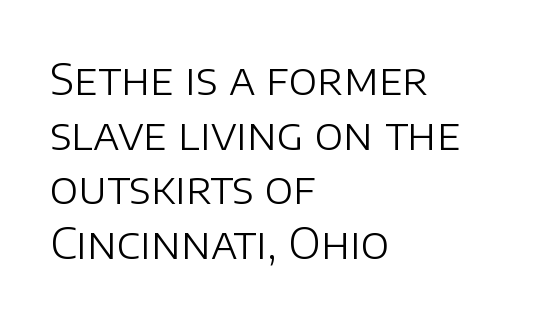
The setting favours the left margin, as ordinary paragraphs usually do. Stroke thickness stays within the range of a standard reading face or lighter. Each new line begins a customary step beneath the previous one. Think of a printed novel: that variable character pitch is what you see here. Rendered with straight, roman letterforms.
